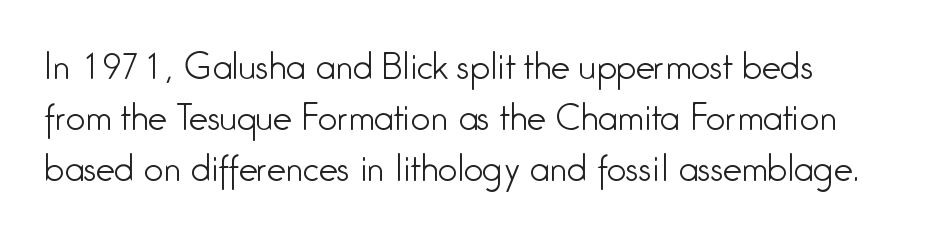
{"serif": "no", "italic": "no", "bold": "no", "weight": "light", "width": "condensed", "stroke_contrast": "low", "x_height": "medium", "monospaced": "no", "underline": "no", "line_spacing": "normal", "line_spacing_ratio": 1.5, "letter_spacing": "normal", "letter_spacing_em": 0.0, "glyph_px": 34}
